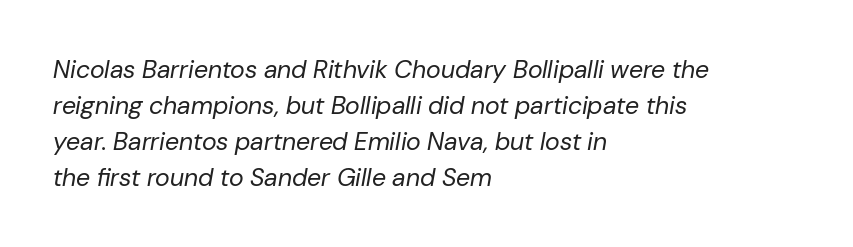
{"italic": "yes", "lean": "right", "slant_degrees": 10, "bold": "no", "underline": "no", "align": "left", "line_spacing": "normal", "line_spacing_ratio": 1.44, "letter_spacing": "normal", "letter_spacing_em": 0.0, "glyph_px": 25}
